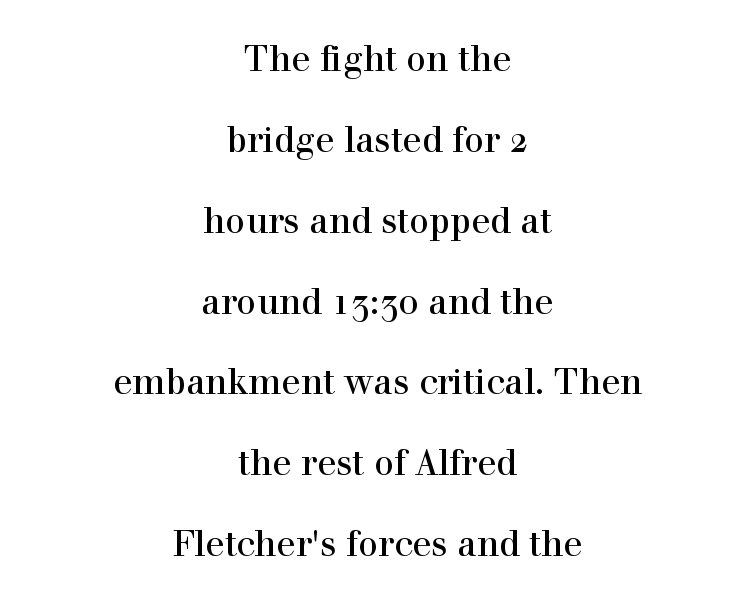
{"serif": "yes", "italic": "no", "width": "normal", "x_height": "medium", "monospaced": "no", "underline": "no", "align": "center", "line_spacing": "loose", "line_spacing_ratio": 2.31, "letter_spacing": "normal", "letter_spacing_em": 0.0, "glyph_px": 35}
